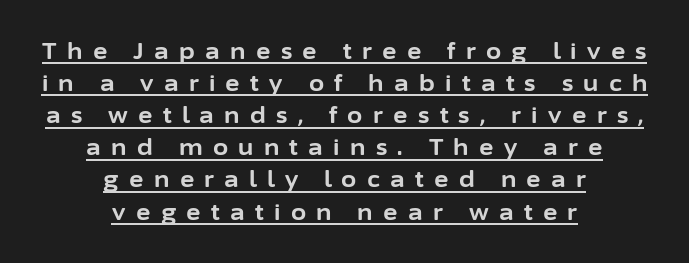
{"italic": "no", "bold": "yes", "underline": "yes", "align": "center", "line_spacing": "normal", "line_spacing_ratio": 1.46, "letter_spacing": "wide", "letter_spacing_em": 0.47, "glyph_px": 22}
